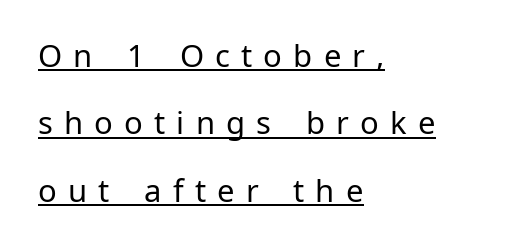
{"serif": "no", "italic": "no", "bold": "no", "weight": "regular", "width": "normal", "stroke_contrast": "low", "x_height": "medium", "monospaced": "no", "underline": "yes", "align": "left", "line_spacing": "loose", "line_spacing_ratio": 2.17, "letter_spacing": "wide", "letter_spacing_em": 0.36, "glyph_px": 31}
